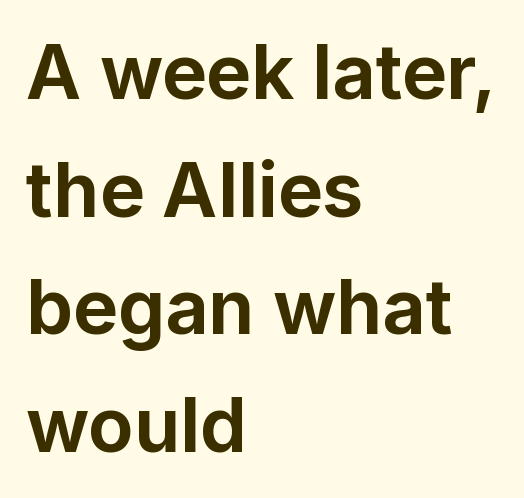
{"serif": "no", "italic": "no", "bold": "yes", "weight": "bold", "width": "normal", "stroke_contrast": "low", "x_height": "medium", "monospaced": "no", "underline": "no", "align": "left", "line_spacing": "normal", "line_spacing_ratio": 1.57, "letter_spacing": "normal", "letter_spacing_em": 0.0, "glyph_px": 75}
